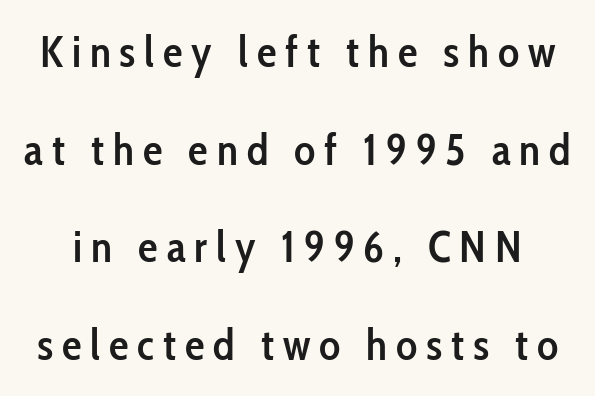
{"serif": "no", "italic": "no", "bold": "semi", "weight": "semibold", "width": "condensed", "stroke_contrast": "low", "x_height": "medium", "monospaced": "no", "underline": "no", "line_spacing": "loose", "line_spacing_ratio": 2.22, "letter_spacing": "wide", "letter_spacing_em": 0.2, "glyph_px": 44}
